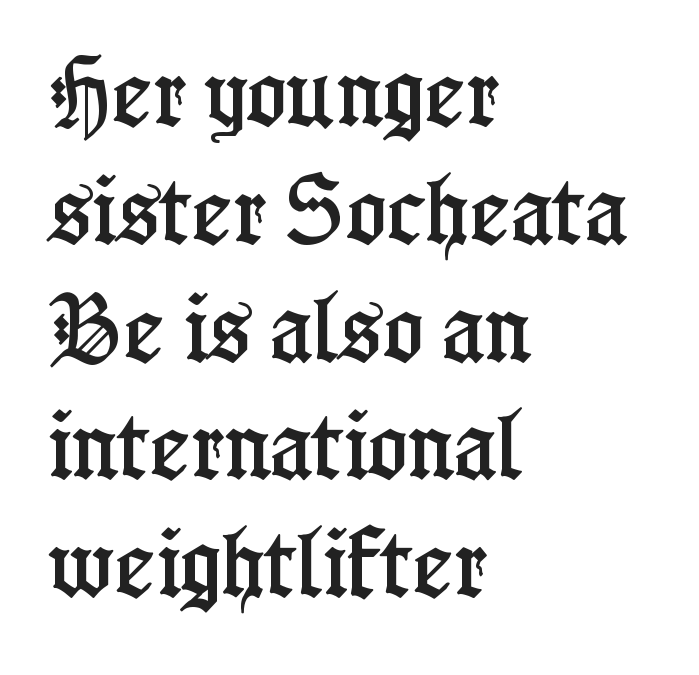
Q: Is the text italic (slanted)? A: No, it is upright.
Q: Is the typeface a serif or a sans-serif typeface? A: Serif.
Q: Is the text underlined? A: No.
Q: How is the paragraph aligned? A: Left-aligned.
Q: Is the spacing between letters normal or unusually wide? A: Normal.
Q: Is the spacing between lines tight, normal or loose? A: Normal.
Q: Width (condensed, normal, or wide)? A: Condensed.
Q: Stroke contrast? A: Low.
Q: x-height? A: Medium.
Q: Monospaced? A: No.
